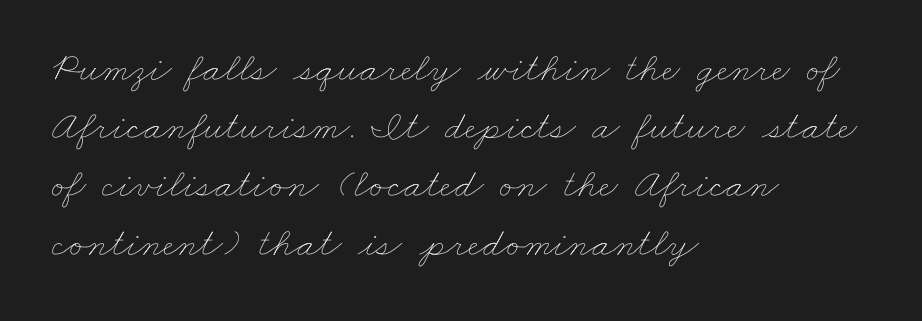
{"bold": "no", "weight": "thin", "width": "wide", "stroke_contrast": "low", "x_height": "small", "monospaced": "no", "underline": "no", "align": "left", "line_spacing": "normal", "line_spacing_ratio": 1.42, "letter_spacing": "normal", "letter_spacing_em": 0.0, "glyph_px": 41}
